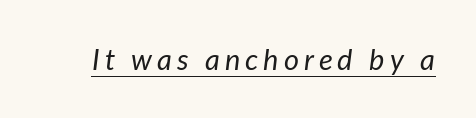
The image shows 29 px regular-weight type, italic (leaning right); set underlined; low stroke contrast and a medium x-height.
